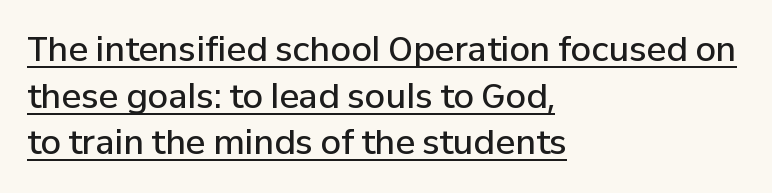
{"serif": "no", "italic": "no", "bold": "semi", "weight": "semibold", "width": "normal", "stroke_contrast": "low", "x_height": "medium", "monospaced": "no", "underline": "yes", "align": "left", "line_spacing": "normal", "line_spacing_ratio": 1.41, "letter_spacing": "normal", "letter_spacing_em": 0.0, "glyph_px": 33}
